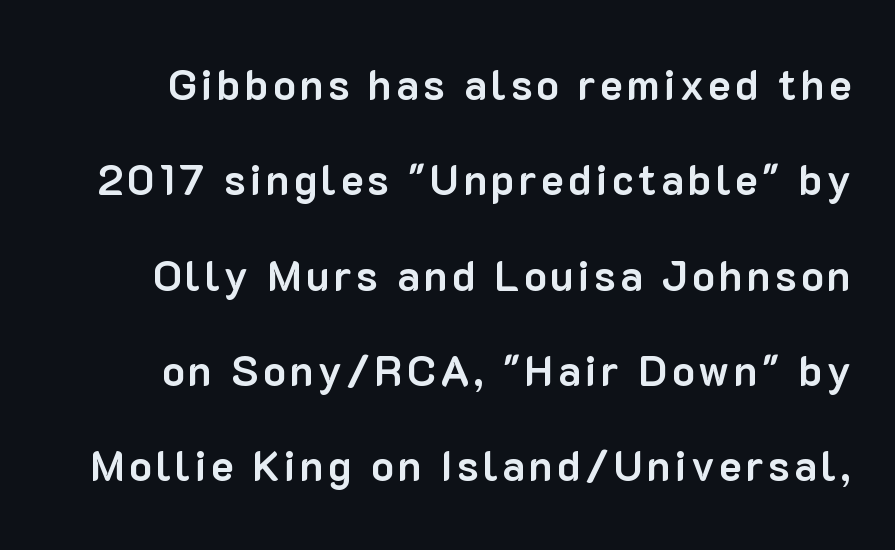
The image shows 42 px bold sans-serif type, upright; set loose line spacing (2.27x), not underlined; low stroke contrast and a medium x-height.
